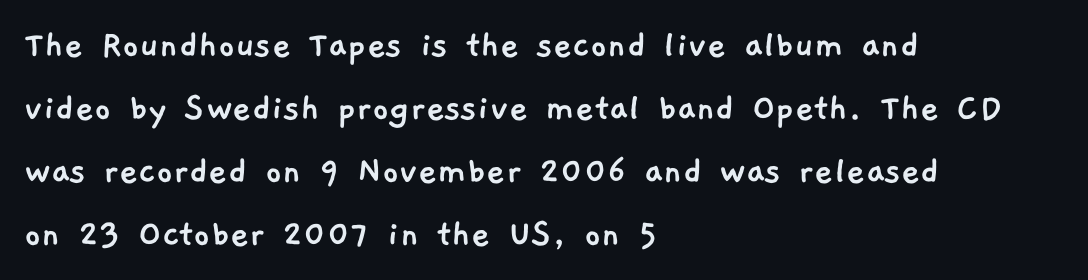
The image shows 41 px sans-serif type; set left-aligned, normal line spacing (1.54x), normal letter spacing, not underlined; low stroke contrast and a medium x-height.
